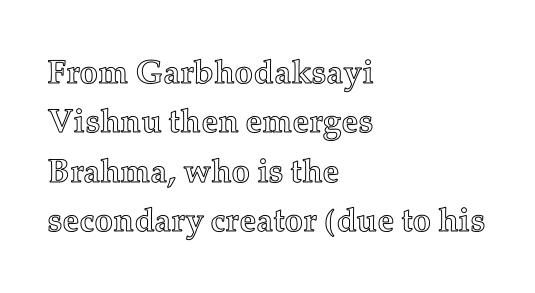
{"italic": "no", "width": "normal", "x_height": "medium", "monospaced": "no", "underline": "no", "align": "left", "line_spacing": "normal", "line_spacing_ratio": 1.5, "letter_spacing": "normal", "letter_spacing_em": 0.0, "glyph_px": 33}
